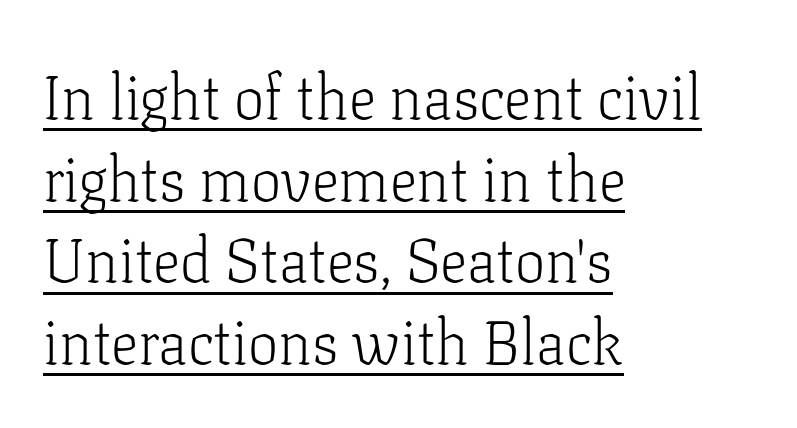
This rendering leaves character spacing at its baseline value. These lines stack with their left ends in a neat column. The type family on display is of the serif kind. Is this a fixed-width face? No — the glyphs have proportional, varying widths. Each new line begins a customary step beneath the previous one. The letterforms sit at book weight or below.
